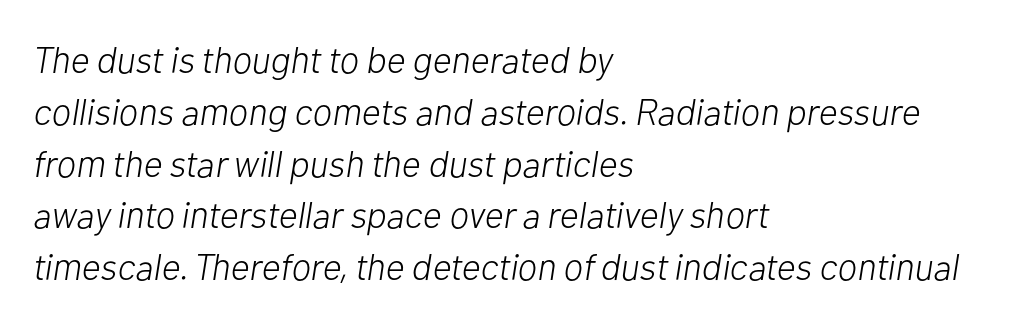
Q: Is the text bold? A: No.
Q: Is the text italic (slanted)? A: Yes, it leans right by about 10 degrees.
Q: Is the text underlined? A: No.
Q: How is the paragraph aligned? A: Left-aligned.
Q: Is the spacing between letters normal or unusually wide? A: Normal.
Q: Is the spacing between lines tight, normal or loose? A: Normal.
Q: Width (condensed, normal, or wide)? A: Normal.
Q: Stroke contrast? A: Low.
Q: x-height? A: Medium.
Q: Monospaced? A: No.
